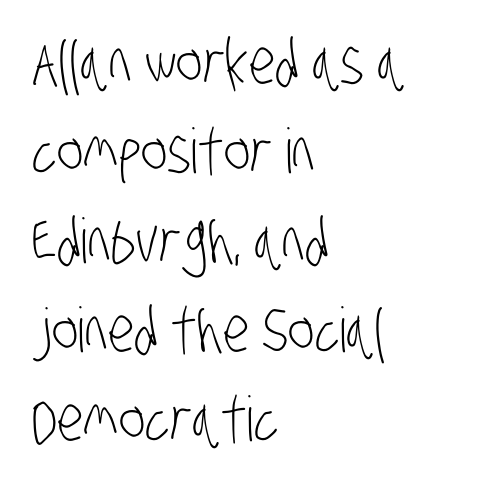
{"serif": "no", "bold": "no", "weight": "light", "width": "condensed", "stroke_contrast": "low", "x_height": "large", "monospaced": "no", "underline": "no", "align": "left", "line_spacing": "normal", "line_spacing_ratio": 1.44, "letter_spacing": "normal", "letter_spacing_em": 0.0, "glyph_px": 62}
